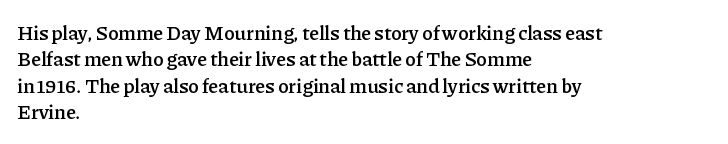
Q: Is the text bold? A: Semi-bold.
Q: Is the text italic (slanted)? A: No, it is upright.
Q: Is the text underlined? A: No.
Q: How is the paragraph aligned? A: Left-aligned.
Q: Is the spacing between letters normal or unusually wide? A: Normal.
Q: Is the spacing between lines tight, normal or loose? A: Normal.
